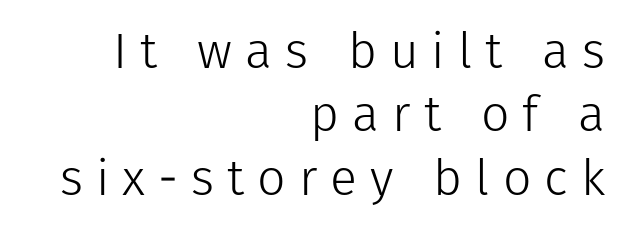
The image shows 50 px light sans-serif type, upright; set right-aligned, normal line spacing (1.27x), unusually wide letter spacing (+0.26 em), not underlined; low stroke contrast and a medium x-height.
